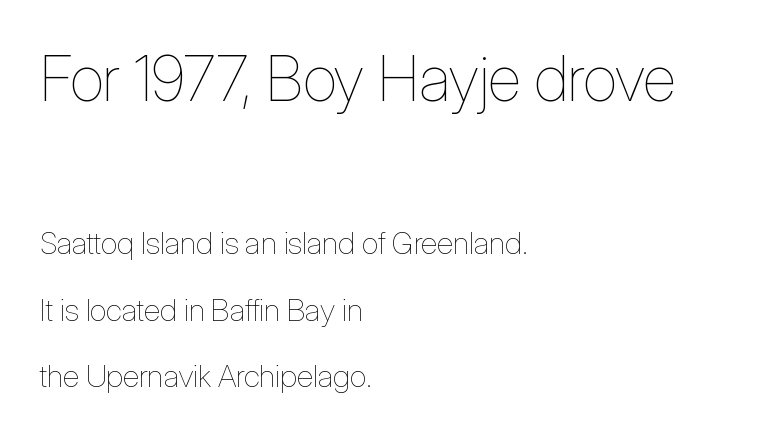
{"italic": "no", "bold": "no", "weight": "thin", "width": "condensed", "stroke_contrast": "low", "x_height": "medium", "monospaced": "no", "underline": "no", "align": "left", "line_spacing": "loose", "line_spacing_ratio": 2.15, "letter_spacing": "normal", "letter_spacing_em": 0.0, "larger_block": "first", "size_ratio": 2.0, "glyph_px": 62}
